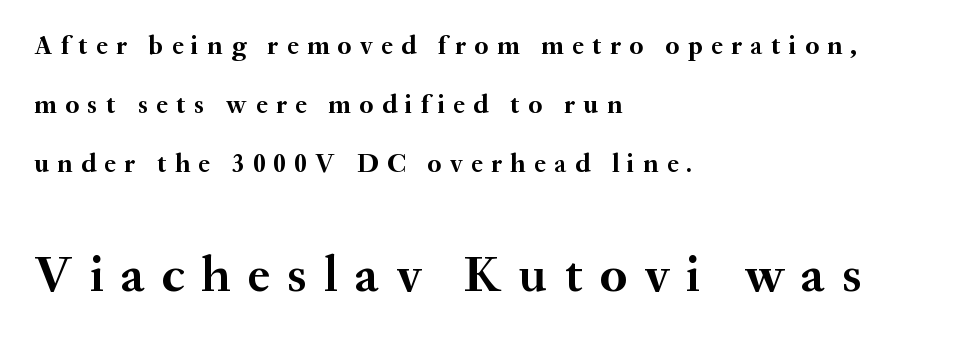
{"serif": "yes", "italic": "no", "bold": "yes", "weight": "semibold", "width": "normal", "stroke_contrast": "medium", "x_height": "small", "monospaced": "no", "underline": "no", "align": "left", "line_spacing": "loose", "line_spacing_ratio": 2.27, "letter_spacing": "wide", "letter_spacing_em": 0.33, "larger_block": "second", "size_ratio": 1.96, "glyph_px": 51}
